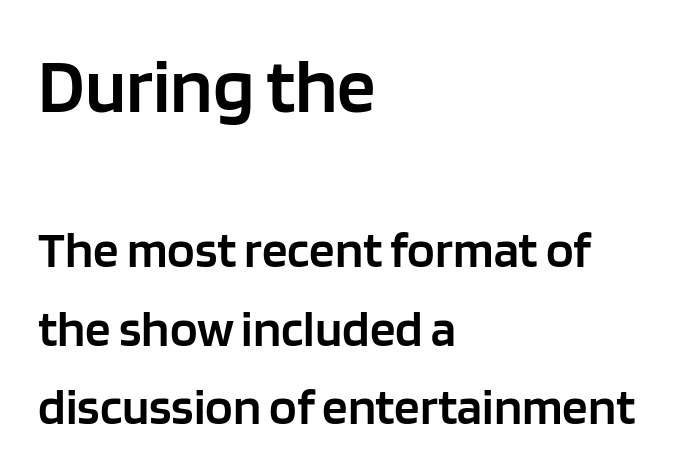
The image shows 77 px semibold sans-serif type, upright; set left-aligned, normal line spacing (1.54x), normal letter spacing, not underlined; the first (top) block is 1.51x larger; low stroke contrast and a large x-height.
